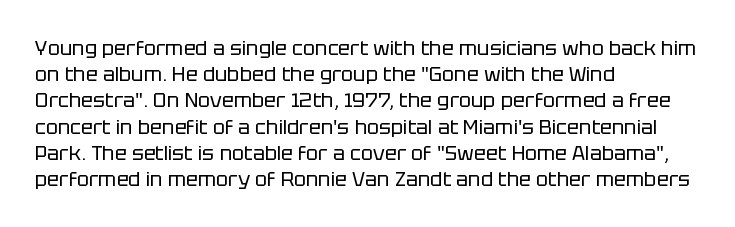
Q: Is the text bold? A: No.
Q: Is the text italic (slanted)? A: No, it is upright.
Q: Is the text underlined? A: No.
Q: How is the paragraph aligned? A: Left-aligned.
Q: Is the spacing between letters normal or unusually wide? A: Normal.
Q: Is the spacing between lines tight, normal or loose? A: Normal.
